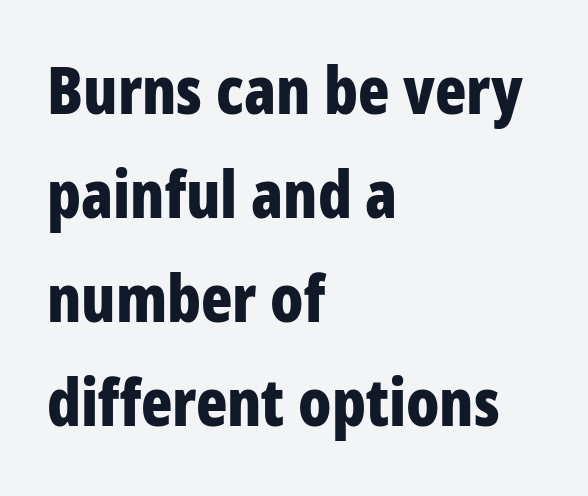
The image shows 65 px bold, condensed sans-serif type, upright; set left-aligned, normal line spacing (1.6x), normal letter spacing, not underlined; low stroke contrast and a large x-height.
